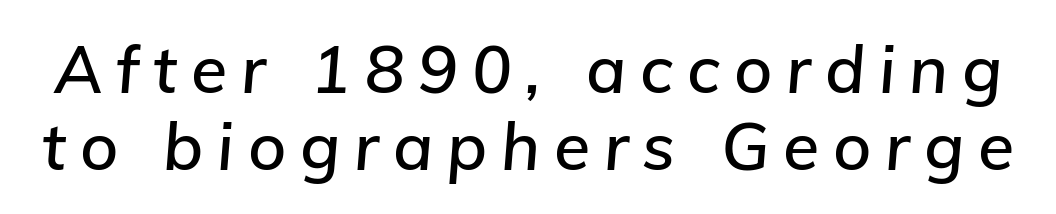
{"italic": "yes", "lean": "right", "slant_degrees": 5, "width": "normal", "stroke_contrast": "low", "x_height": "medium", "monospaced": "no", "underline": "no", "line_spacing_ratio": 1.17, "letter_spacing": "wide", "letter_spacing_em": 0.21, "glyph_px": 66}
